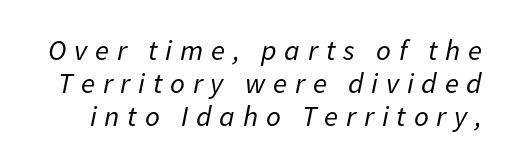
{"italic": "yes", "lean": "right", "slant_degrees": 11, "bold": "no", "weight": "regular", "width": "normal", "stroke_contrast": "low", "x_height": "medium", "monospaced": "no", "underline": "no", "line_spacing": "tight", "line_spacing_ratio": 1.13, "letter_spacing": "wide", "letter_spacing_em": 0.27, "glyph_px": 29}
